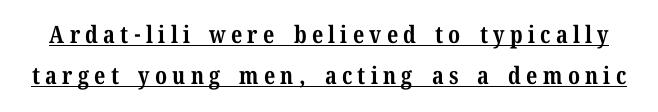
Caption: lettering with a line underneath. Chunky letters — that's bold for sure. What stands out about the letter spacing? Its width — letters are far apart. Characters remain perfectly vertical along every line.
